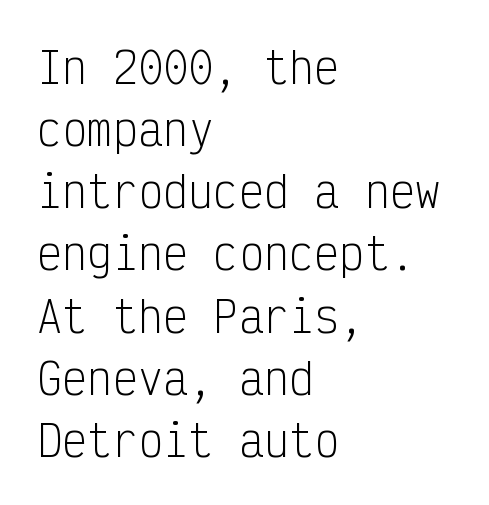
Q: Is the text bold? A: No.
Q: Is the text italic (slanted)? A: No, it is upright.
Q: Is the typeface a serif or a sans-serif typeface? A: Sans-serif.
Q: Is the text underlined? A: No.
Q: How is the paragraph aligned? A: Left-aligned.
Q: Is the spacing between letters normal or unusually wide? A: Normal.
Q: Is the spacing between lines tight, normal or loose? A: Normal.
Q: Width (condensed, normal, or wide)? A: Condensed.
Q: Stroke contrast? A: Low.
Q: x-height? A: Medium.
Q: Monospaced? A: Yes.
